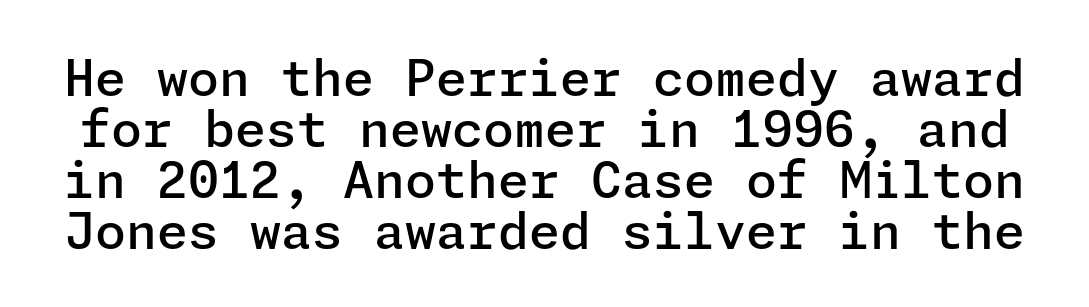
{"serif": "no", "italic": "no", "bold": "semi", "weight": "semibold", "width": "normal", "stroke_contrast": "low", "x_height": "medium", "underline": "no", "line_spacing": "tight", "line_spacing_ratio": 1.02, "letter_spacing": "normal", "letter_spacing_em": 0.0, "glyph_px": 50}
